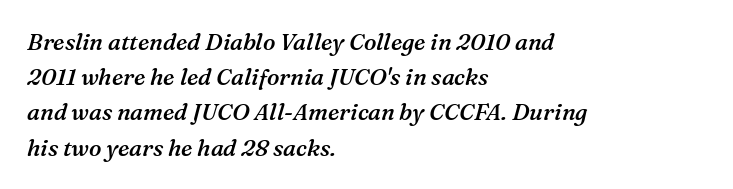
The image shows 23 px text type, italic (leaning right); set left-aligned, normal line spacing (1.53x), normal letter spacing, not underlined.
